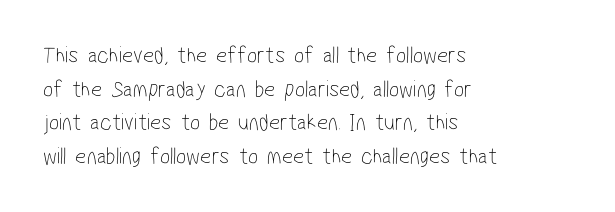
{"bold": "no", "underline": "no", "align": "left", "line_spacing": "normal", "line_spacing_ratio": 1.4, "letter_spacing": "normal", "letter_spacing_em": 0.0, "glyph_px": 24}
